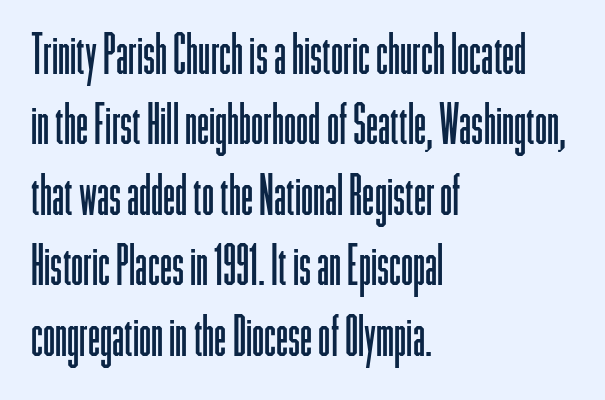
{"serif": "no", "italic": "no", "bold": "no", "weight": "light", "width": "condensed", "stroke_contrast": "low", "x_height": "medium", "monospaced": "no", "underline": "no", "align": "left", "line_spacing": "normal", "line_spacing_ratio": 1.28, "letter_spacing": "normal", "letter_spacing_em": 0.0, "glyph_px": 55}
